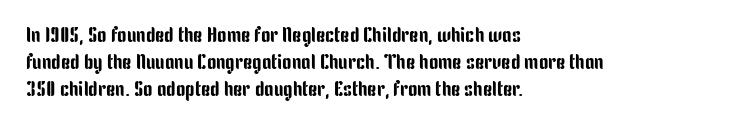
The image shows 21 px text type, upright; set left-aligned, normal line spacing (1.29x), normal letter spacing, not underlined.
